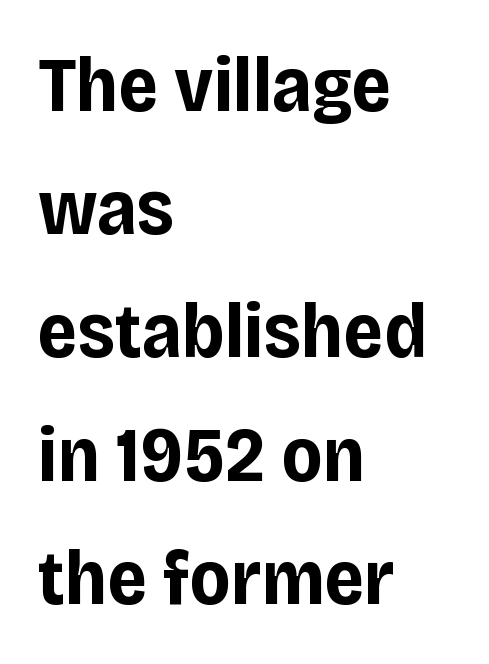
{"serif": "no", "italic": "no", "bold": "yes", "weight": "bold", "width": "normal", "stroke_contrast": "low", "x_height": "large", "monospaced": "no", "underline": "no", "align": "left", "line_spacing": "normal", "line_spacing_ratio": 1.58, "letter_spacing": "normal", "letter_spacing_em": 0.0, "glyph_px": 78}
